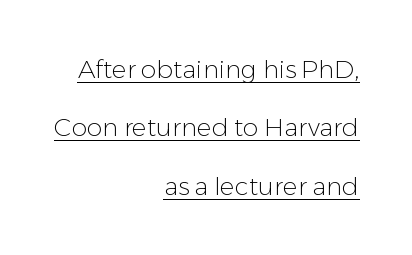
{"italic": "no", "bold": "no", "underline": "yes", "align": "right", "line_spacing": "loose", "line_spacing_ratio": 2.34, "letter_spacing": "normal", "letter_spacing_em": 0.0, "glyph_px": 25}
